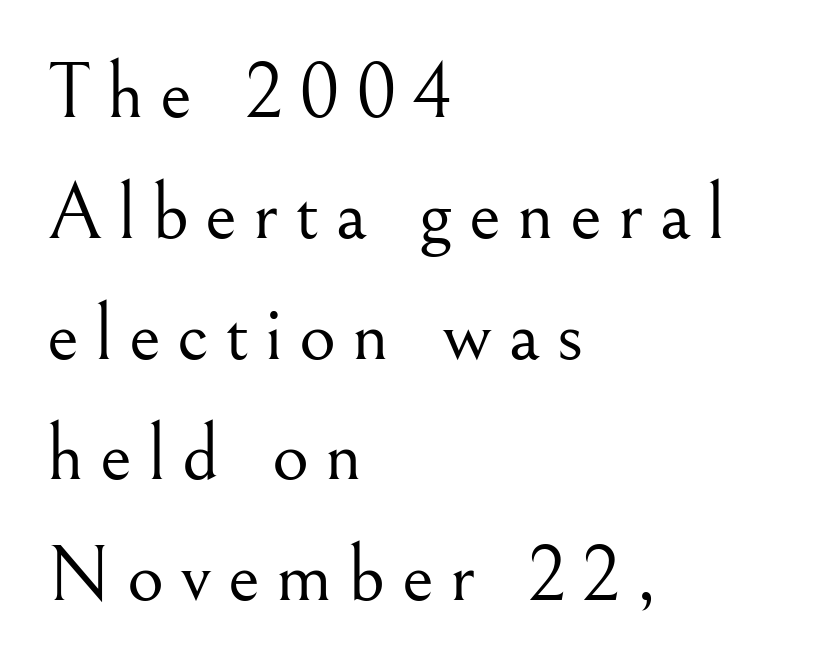
Q: Is the text bold? A: No.
Q: Is the text italic (slanted)? A: No, it is upright.
Q: Is the typeface a serif or a sans-serif typeface? A: Serif.
Q: Is the text underlined? A: No.
Q: How is the paragraph aligned? A: Left-aligned.
Q: Is the spacing between letters normal or unusually wide? A: Unusually wide.
Q: Is the spacing between lines tight, normal or loose? A: Normal.
Q: Width (condensed, normal, or wide)? A: Normal.
Q: Stroke contrast? A: Medium.
Q: x-height? A: Small.
Q: Monospaced? A: No.
